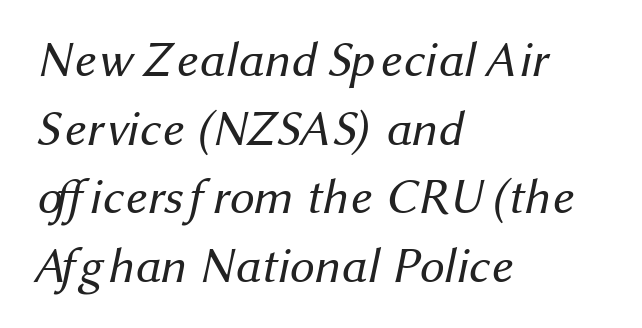
The image shows 49 px regular-weight sans-serif type; set left-aligned, normal line spacing (1.4x), normal letter spacing, not underlined; medium stroke contrast and a medium x-height.
